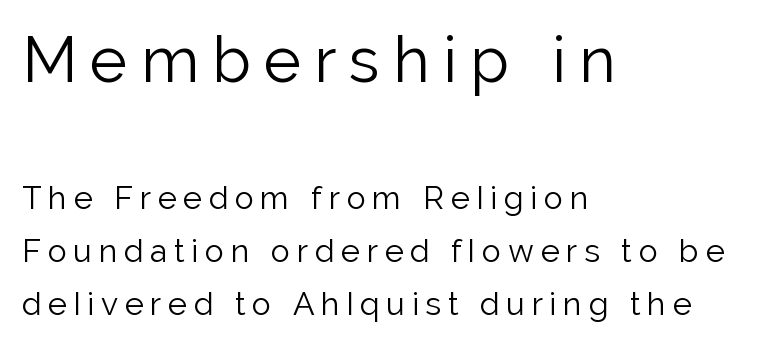
Q: Is the text bold? A: No.
Q: Is the text italic (slanted)? A: No, it is upright.
Q: Is the typeface a serif or a sans-serif typeface? A: Sans-serif.
Q: Is the text underlined? A: No.
Q: How is the paragraph aligned? A: Left-aligned.
Q: Is the spacing between letters normal or unusually wide? A: Unusually wide.
Q: Is the spacing between lines tight, normal or loose? A: Normal.
Q: Which block of text is set in a larger size, the first (top) or the second (bottom)? A: The first (top) one.
Q: Width (condensed, normal, or wide)? A: Normal.
Q: Stroke contrast? A: Low.
Q: x-height? A: Medium.
Q: Monospaced? A: No.
